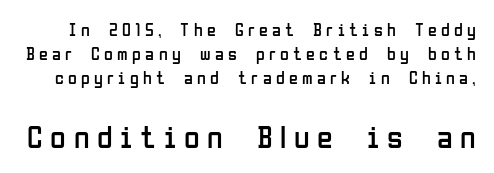
The image shows 32 px regular-weight, condensed sans-serif type, upright; set normal line spacing (1.34x), unusually wide letter spacing (+0.24 em), not underlined; the second (bottom) block is 1.78x larger; low stroke contrast and a medium x-height.
